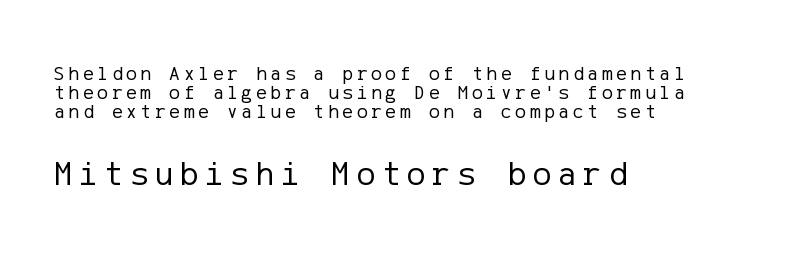
Q: Is the text bold? A: No.
Q: Is the text italic (slanted)? A: No, it is upright.
Q: Is the typeface a serif or a sans-serif typeface? A: Sans-serif.
Q: Is the text underlined? A: No.
Q: How is the paragraph aligned? A: Left-aligned.
Q: Is the spacing between lines tight, normal or loose? A: Tight.
Q: Which block of text is set in a larger size, the first (top) or the second (bottom)? A: The second (bottom) one.
Q: Width (condensed, normal, or wide)? A: Normal.
Q: Stroke contrast? A: Low.
Q: x-height? A: Medium.
